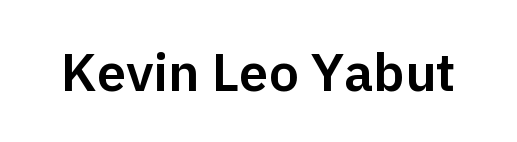
{"serif": "no", "italic": "no", "width": "normal", "stroke_contrast": "low", "x_height": "medium", "monospaced": "no", "underline": "no", "letter_spacing": "normal", "letter_spacing_em": 0.0, "glyph_px": 53}
